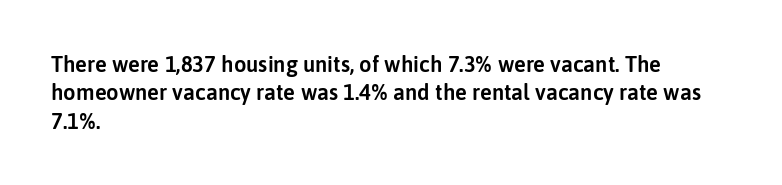
Does extra space separate the letters? No, they use regular spacing. Rows of type keep a routine distance in the vertical direction. Descender tails drop into unmarked territory. No italicization has been applied; the sample stays upright.
